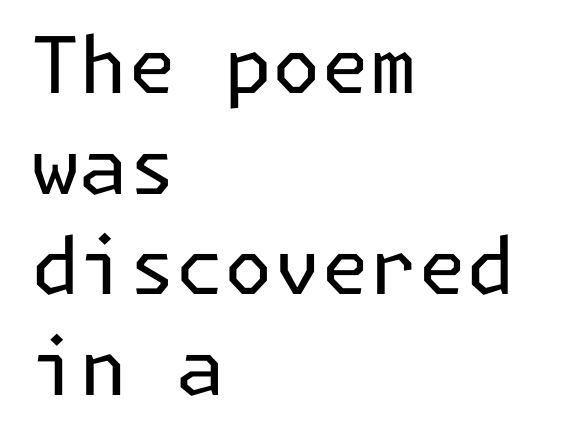
The face looks like a standard text weight, possibly lighter. Anything drawn beneath the words? Only blank space. The rendering anchors every line to the left-hand side. Compared with typical paragraphs, the rows here are spaced about the same. Each letter's strokes conclude bluntly, with no projecting serifs. Italic? Not at all — the glyphs are vertical.
